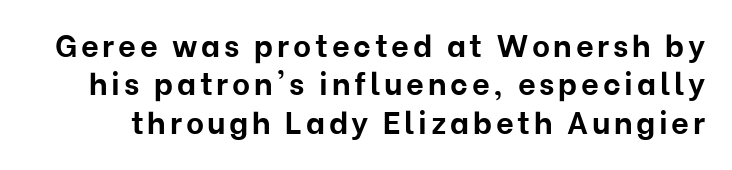
Q: Is the text bold? A: Yes.
Q: Is the text italic (slanted)? A: No, it is upright.
Q: Is the typeface a serif or a sans-serif typeface? A: Sans-serif.
Q: Is the text underlined? A: No.
Q: Width (condensed, normal, or wide)? A: Normal.
Q: Stroke contrast? A: Low.
Q: x-height? A: Medium.
Q: Monospaced? A: No.
